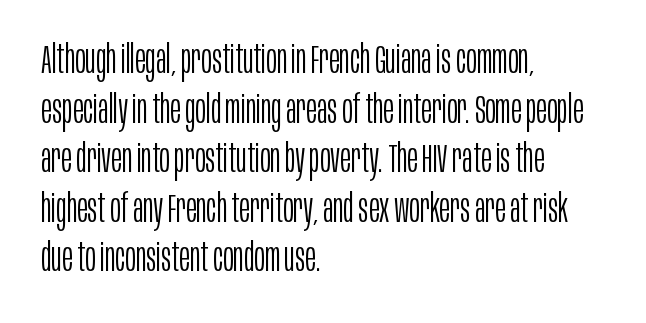
Q: Is the text bold? A: No.
Q: Is the text italic (slanted)? A: No, it is upright.
Q: Is the typeface a serif or a sans-serif typeface? A: Sans-serif.
Q: Is the text underlined? A: No.
Q: How is the paragraph aligned? A: Left-aligned.
Q: Is the spacing between letters normal or unusually wide? A: Normal.
Q: Width (condensed, normal, or wide)? A: Condensed.
Q: Stroke contrast? A: Low.
Q: x-height? A: Large.
Q: Monospaced? A: No.
